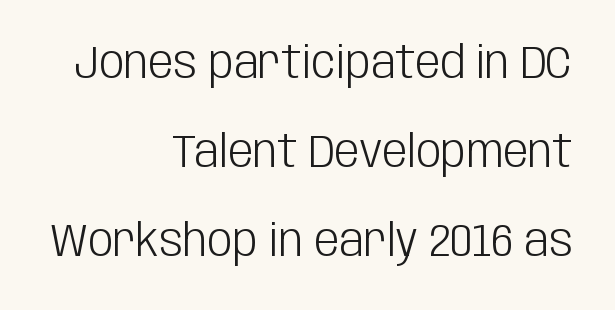
The image shows 45 px light, condensed sans-serif type, upright; set right-aligned, loose line spacing (1.98x), normal letter spacing, not underlined; low stroke contrast and a large x-height.
